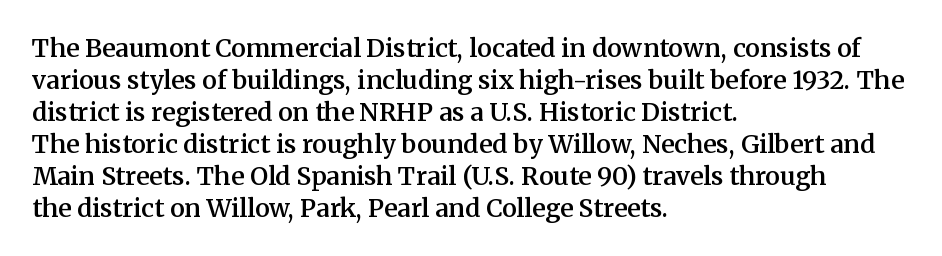
Q: Is the text bold? A: Semi-bold.
Q: Is the text italic (slanted)? A: No, it is upright.
Q: Is the text underlined? A: No.
Q: How is the paragraph aligned? A: Left-aligned.
Q: Is the spacing between letters normal or unusually wide? A: Normal.
Q: Is the spacing between lines tight, normal or loose? A: Normal.
